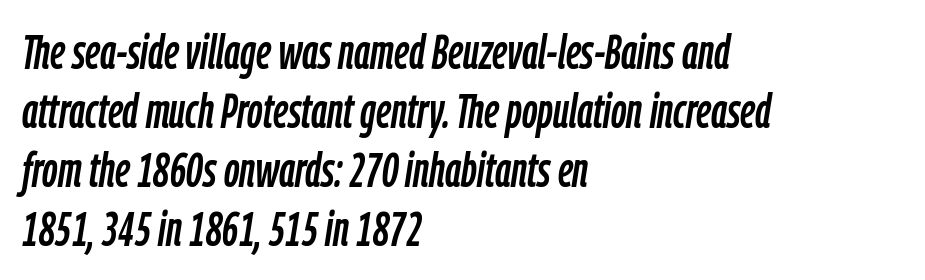
Q: Is the text italic (slanted)? A: Yes, it leans right by about 9 degrees.
Q: Is the text underlined? A: No.
Q: How is the paragraph aligned? A: Left-aligned.
Q: Is the spacing between letters normal or unusually wide? A: Normal.
Q: Width (condensed, normal, or wide)? A: Condensed.
Q: Stroke contrast? A: Low.
Q: x-height? A: Medium.
Q: Monospaced? A: No.
